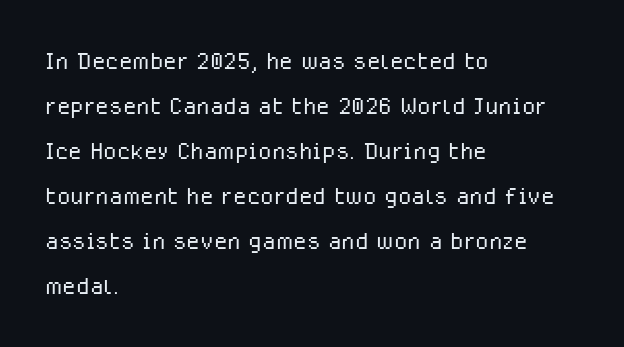
Spacing verdict: proportional, widths tailored to each character. Stroke mass is kept to a normal reading level or below. A typesetter would call this zero additional tracking. Students, observe: this is what conventionally led text looks like.
